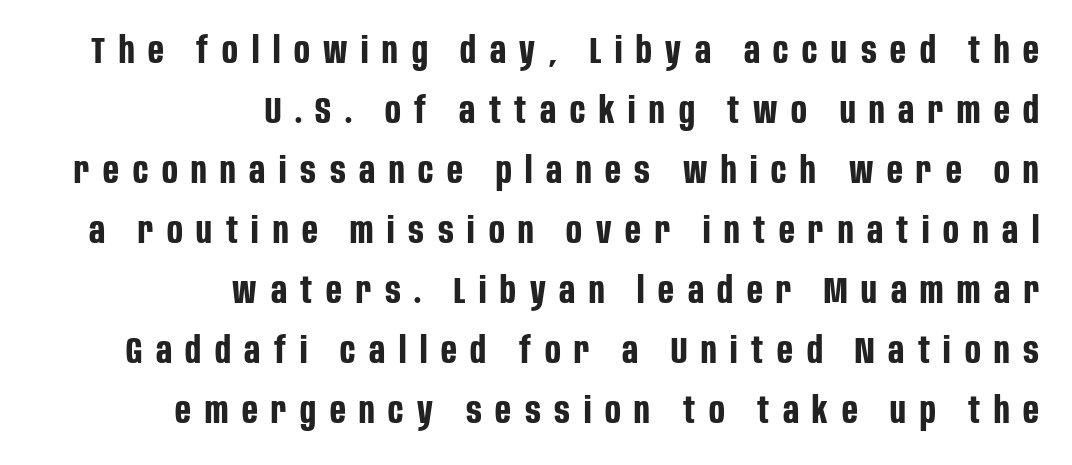
You could only call the tracking loose — the letters float apart. One glance says typical: line gaps are just what's usual. A typesetter would label this face a sans. The face used here is proportionally spaced, like ordinary book or web type. The strip under each line holds only bare page. The setting favours the right margin, as signatures and pull-quotes sometimes do.
